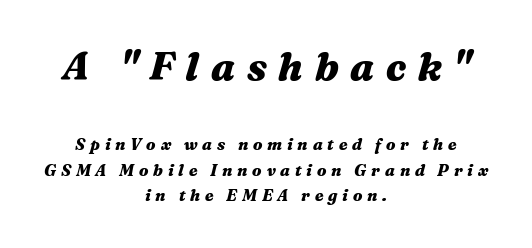
Q: Is the text bold? A: Yes.
Q: Is the text italic (slanted)? A: Yes, it leans right by about 16 degrees.
Q: Is the text underlined? A: No.
Q: How is the paragraph aligned? A: Centered.
Q: Is the spacing between letters normal or unusually wide? A: Unusually wide.
Q: Is the spacing between lines tight, normal or loose? A: Normal.
Q: Which block of text is set in a larger size, the first (top) or the second (bottom)? A: The first (top) one.
Q: Width (condensed, normal, or wide)? A: Wide.
Q: Stroke contrast? A: Medium.
Q: x-height? A: Medium.
Q: Monospaced? A: No.
